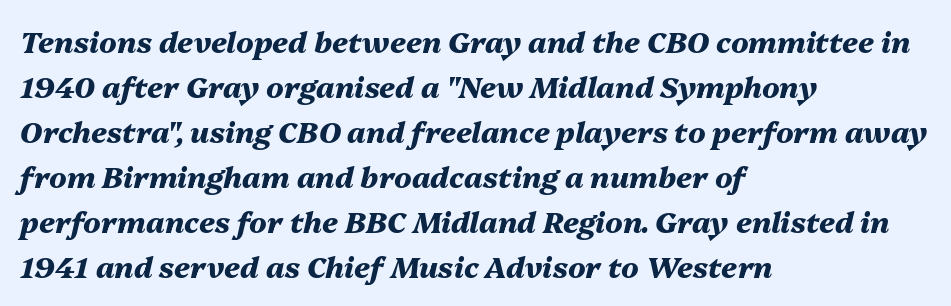
{"italic": "yes", "lean": "right", "slant_degrees": 13, "bold": "yes", "weight": "heavy", "width": "normal", "stroke_contrast": "medium", "x_height": "medium", "monospaced": "no", "underline": "no", "align": "left", "line_spacing": "normal", "line_spacing_ratio": 1.55, "letter_spacing": "normal", "letter_spacing_em": 0.0, "glyph_px": 29}
